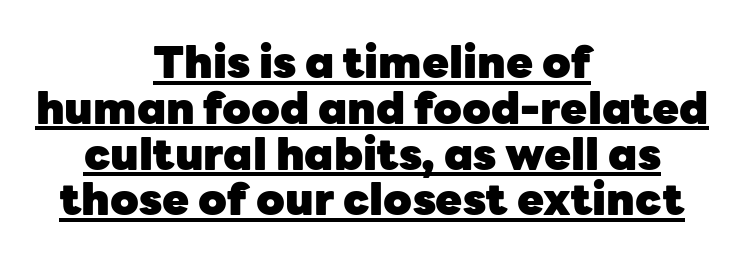
Q: Is the text bold? A: Yes.
Q: Is the text italic (slanted)? A: No, it is upright.
Q: Is the typeface a serif or a sans-serif typeface? A: Sans-serif.
Q: Is the text underlined? A: Yes.
Q: How is the paragraph aligned? A: Centered.
Q: Is the spacing between letters normal or unusually wide? A: Normal.
Q: Is the spacing between lines tight, normal or loose? A: Tight.
Q: Width (condensed, normal, or wide)? A: Normal.
Q: Stroke contrast? A: Low.
Q: x-height? A: Medium.
Q: Monospaced? A: No.
